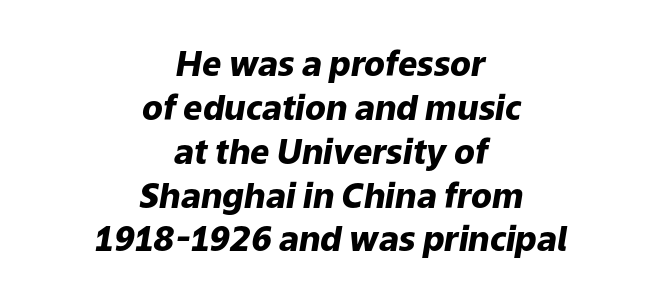
{"italic": "yes", "lean": "right", "slant_degrees": 9, "bold": "yes", "weight": "heavy", "width": "normal", "stroke_contrast": "low", "x_height": "medium", "monospaced": "no", "underline": "no", "align": "center", "line_spacing": "normal", "line_spacing_ratio": 1.29, "letter_spacing": "normal", "letter_spacing_em": 0.0, "glyph_px": 34}
